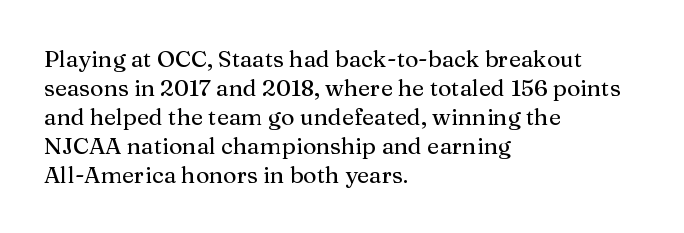
The image shows 23 px text type, upright; set left-aligned, normal line spacing (1.26x), normal letter spacing, not underlined.
